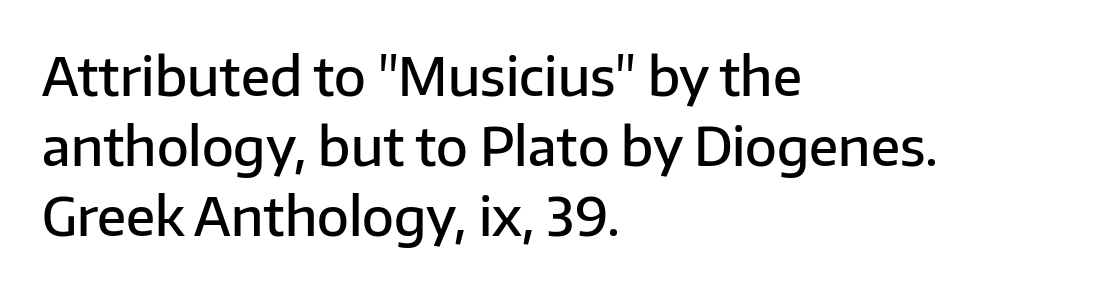
The image shows 52 px semibold sans-serif type, upright; set left-aligned, normal line spacing (1.35x), normal letter spacing, not underlined; low stroke contrast and a medium x-height.
